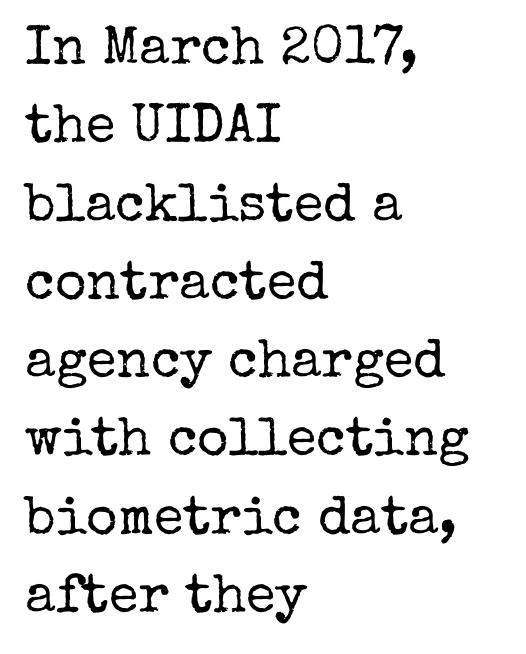
Each letter keeps its own natural width here, so spacing adapts to shape. In terms of posture, this sample is upright. Where is the straight margin? On the left. Rows of type keep a routine distance in the vertical direction. The zone under the glyphs is completely vacant.
